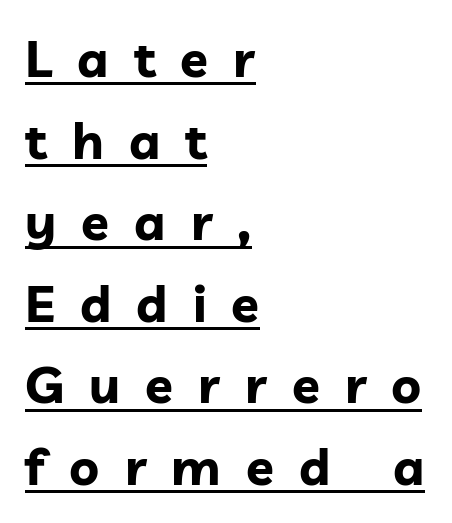
The image shows 51 px bold sans-serif type, upright; set left-aligned, normal line spacing (1.6x), unusually wide letter spacing (+0.49 em), underlined; low stroke contrast and a medium x-height.
